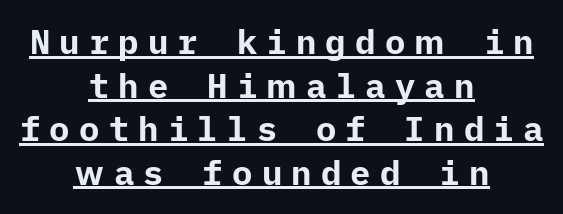
The image shows 34 px bold sans-serif type, upright; set centered, normal line spacing (1.28x), unusually wide letter spacing (+0.27 em), underlined; low stroke contrast and a medium x-height.
